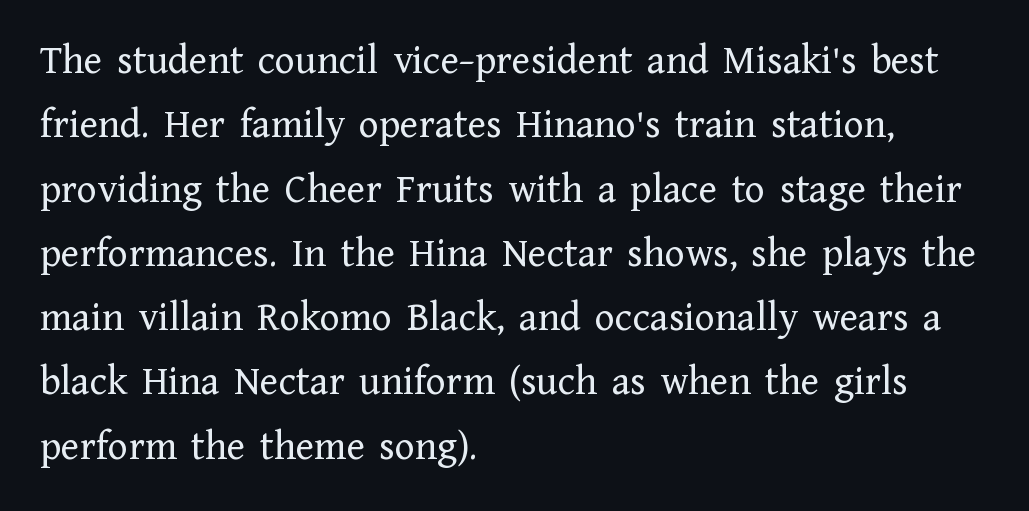
The image shows 42 px regular-weight serif type, upright; set left-aligned, normal line spacing (1.53x), normal letter spacing, not underlined; low stroke contrast and a medium x-height.
